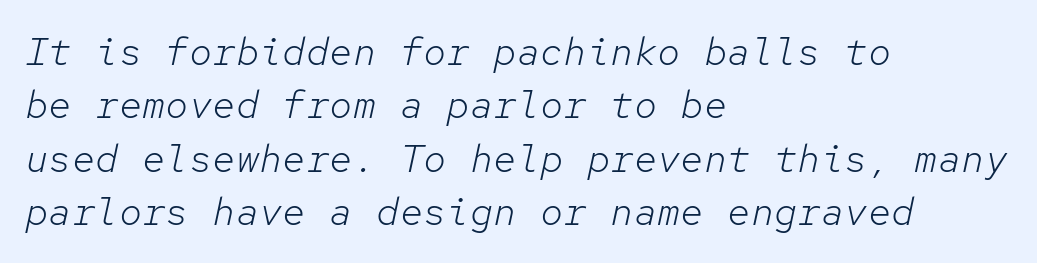
Whoever set this chose a conventional vertical rhythm. Honestly, the letter spacing is just normal — you wouldn't notice it. A typesetter would call this monospace, since all characters share one set width. Is this a heavy cut? Hardly; it is regular or lighter. When letters slant like this, we call the style italic. This rendering uses left alignment, leaving the right contour irregular.
